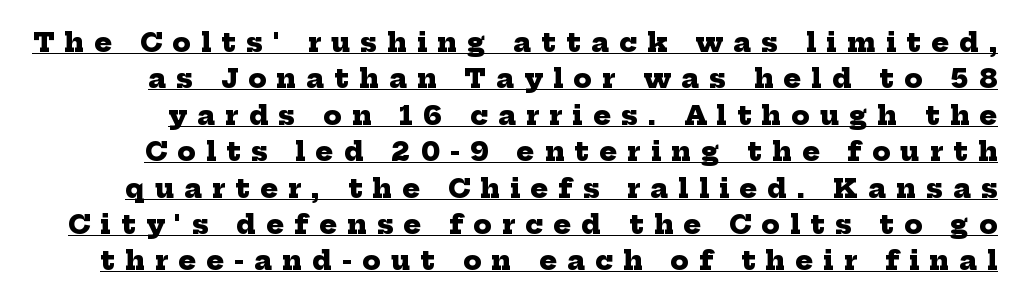
Q: Is the text bold? A: Yes.
Q: Is the text underlined? A: Yes.
Q: Is the spacing between letters normal or unusually wide? A: Unusually wide.
Q: Is the spacing between lines tight, normal or loose? A: Normal.
